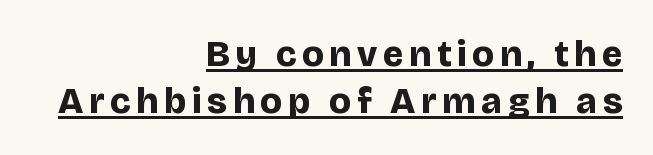
The image shows 37 px bold sans-serif type, upright; set right-aligned, normal line spacing (1.28x), underlined; low stroke contrast and a large x-height.
